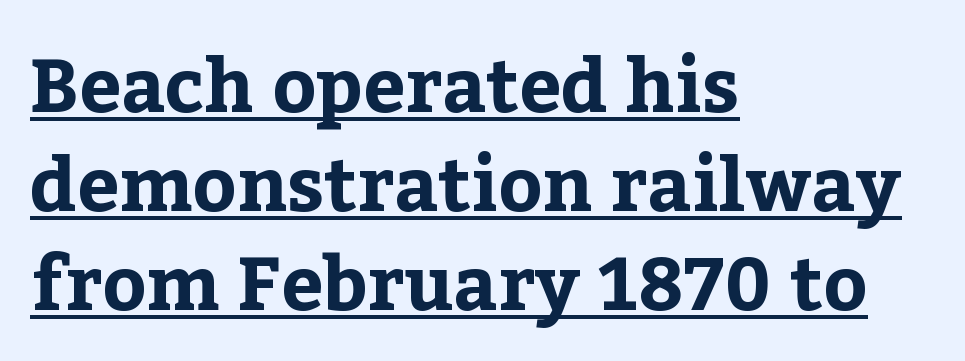
{"serif": "yes", "italic": "no", "bold": "yes", "weight": "bold", "width": "normal", "stroke_contrast": "low", "x_height": "medium", "monospaced": "no", "underline": "yes", "align": "left", "line_spacing": "normal", "line_spacing_ratio": 1.32, "letter_spacing": "normal", "letter_spacing_em": 0.0, "glyph_px": 75}
